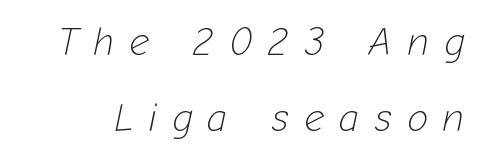
{"italic": "yes", "lean": "right", "slant_degrees": 12, "bold": "no", "weight": "light", "width": "normal", "stroke_contrast": "low", "x_height": "medium", "monospaced": "no", "underline": "no", "line_spacing": "loose", "line_spacing_ratio": 1.94, "letter_spacing": "wide", "letter_spacing_em": 0.4, "glyph_px": 39}
